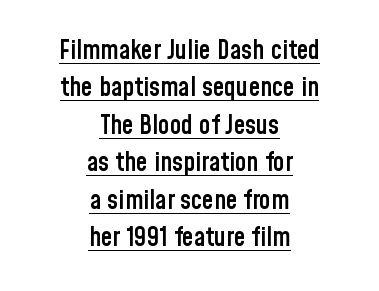
Q: Is the text bold? A: Semi-bold.
Q: Is the text italic (slanted)? A: No, it is upright.
Q: Is the text underlined? A: Yes.
Q: How is the paragraph aligned? A: Centered.
Q: Is the spacing between letters normal or unusually wide? A: Normal.
Q: Is the spacing between lines tight, normal or loose? A: Normal.
